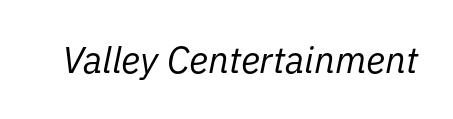
The passage shown has conventional tracking throughout. The passage shown is not underscored anywhere. Here the designer chose a conventional face with non-uniform glyph widths. Compared with a typical body face, this is equally light or lighter still.
